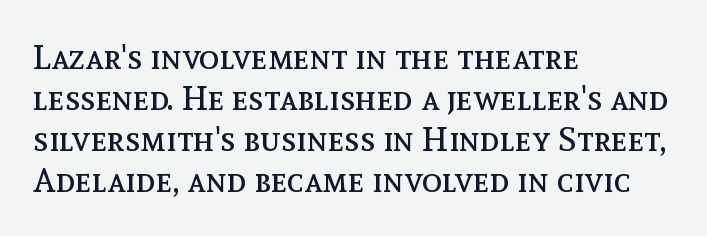
Q: Is the text bold? A: No.
Q: Is the text italic (slanted)? A: No, it is upright.
Q: Is the text underlined? A: No.
Q: How is the paragraph aligned? A: Left-aligned.
Q: Is the spacing between letters normal or unusually wide? A: Normal.
Q: Width (condensed, normal, or wide)? A: Normal.
Q: x-height? A: Medium.
Q: Monospaced? A: No.
